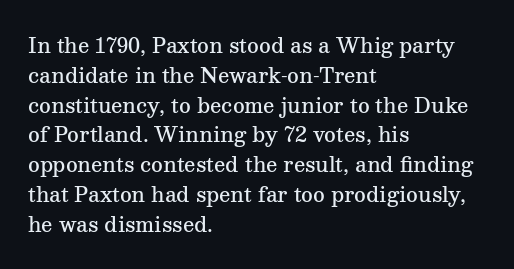
{"italic": "no", "bold": "semi", "underline": "no", "align": "left", "line_spacing": "normal", "line_spacing_ratio": 1.49, "letter_spacing": "normal", "letter_spacing_em": 0.0, "glyph_px": 20}
